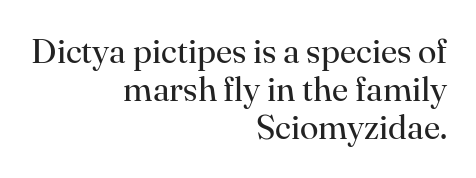
{"serif": "yes", "italic": "no", "bold": "no", "weight": "regular", "width": "normal", "stroke_contrast": "high", "x_height": "small", "monospaced": "no", "underline": "no", "align": "right", "line_spacing": "tight", "line_spacing_ratio": 1.12, "letter_spacing": "normal", "letter_spacing_em": 0.0, "glyph_px": 34}
